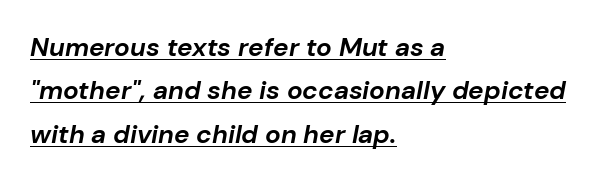
{"italic": "yes", "lean": "right", "slant_degrees": 10, "bold": "yes", "underline": "yes", "align": "left", "line_spacing": "normal", "line_spacing_ratio": 1.67, "letter_spacing": "normal", "letter_spacing_em": 0.0, "glyph_px": 26}
